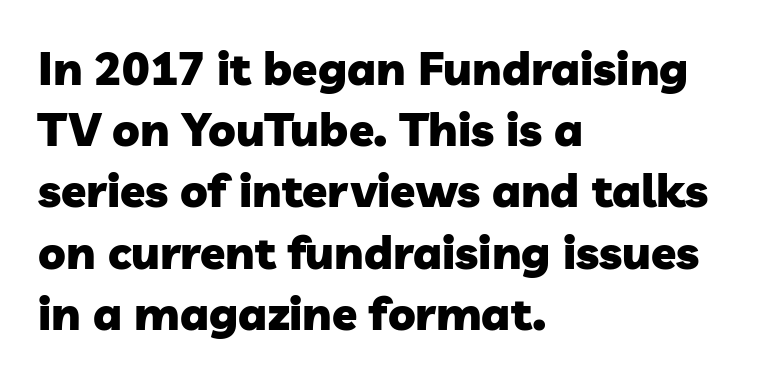
{"serif": "no", "bold": "yes", "weight": "heavy", "width": "normal", "stroke_contrast": "low", "x_height": "medium", "monospaced": "no", "underline": "no", "align": "left", "line_spacing": "normal", "line_spacing_ratio": 1.33, "letter_spacing": "normal", "letter_spacing_em": 0.0, "glyph_px": 46}
